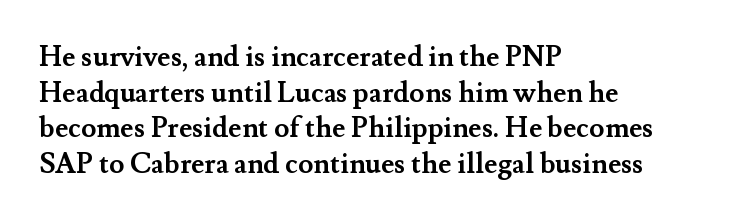
The type sits square on the baseline with zero lean. Short note: letters normally spaced. Weight check: bold — yes, fully. The baseline area is clear. These lines are rendered in a variable-pitch font. The letters carry serifs — small finishing strokes at the ends of their stems.
